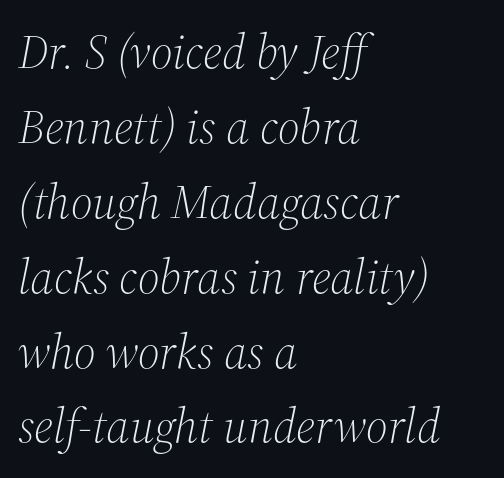
{"serif": "yes", "italic": "yes", "lean": "right", "slant_degrees": 12, "bold": "no", "weight": "light", "width": "normal", "stroke_contrast": "medium", "x_height": "medium", "monospaced": "no", "underline": "no", "align": "left", "line_spacing": "normal", "line_spacing_ratio": 1.56, "letter_spacing": "normal", "letter_spacing_em": 0.0, "glyph_px": 48}
